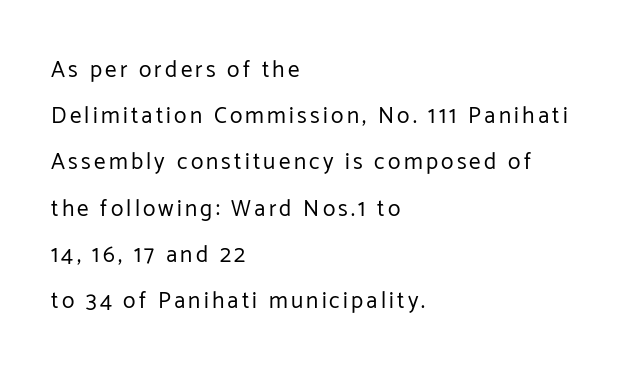
Which margin do the lines hug? The left one — the right edge is uneven. Summary of vertical rhythm: relaxed, with wide interline spacing. Letters have the restrained weight of plain body copy at most. Clear beneath every line of the passage. Style check: upright.
